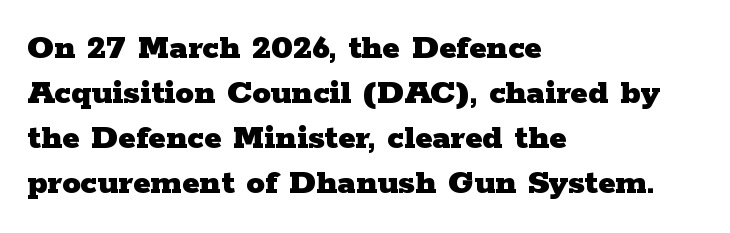
Q: Is the text bold? A: Yes.
Q: Is the text italic (slanted)? A: No, it is upright.
Q: Is the typeface a serif or a sans-serif typeface? A: Serif.
Q: Is the text underlined? A: No.
Q: How is the paragraph aligned? A: Left-aligned.
Q: Is the spacing between letters normal or unusually wide? A: Normal.
Q: Width (condensed, normal, or wide)? A: Wide.
Q: Stroke contrast? A: Low.
Q: x-height? A: Medium.
Q: Monospaced? A: No.
